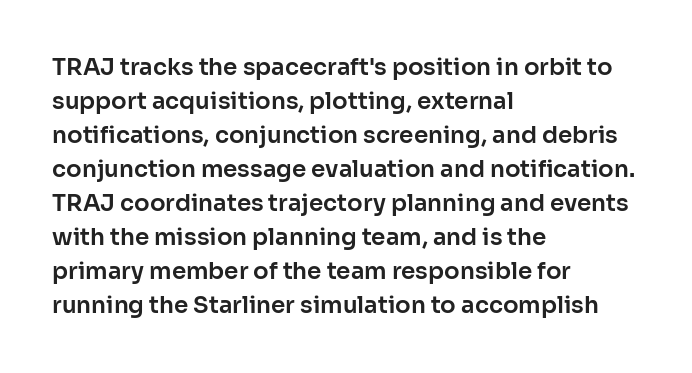
{"italic": "no", "underline": "no", "align": "left", "line_spacing": "normal", "line_spacing_ratio": 1.48, "letter_spacing": "normal", "letter_spacing_em": 0.0, "glyph_px": 23}
